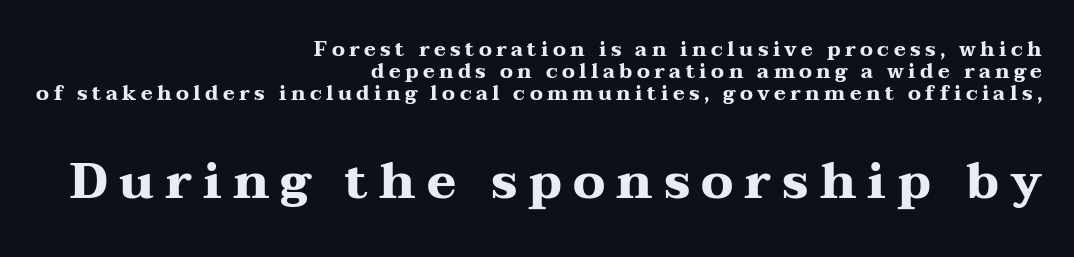
The image shows 50 px heavy, wide serif type, upright; set right-aligned, tight line spacing (1.11x), unusually wide letter spacing (+0.22 em), not underlined; the second (bottom) block is 2.5x larger; medium stroke contrast and a medium x-height.
